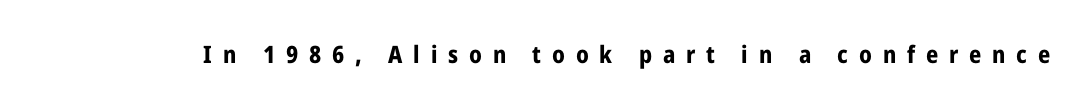
Q: Is the text bold? A: Yes.
Q: Is the text italic (slanted)? A: No, it is upright.
Q: Is the text underlined? A: No.
Q: Is the spacing between letters normal or unusually wide? A: Unusually wide.
